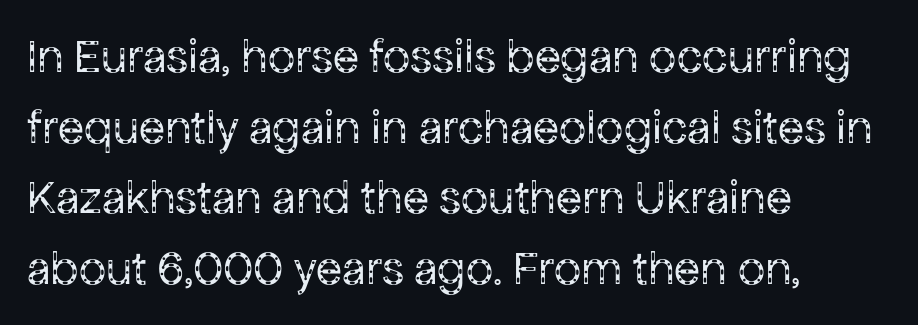
{"serif": "no", "italic": "no", "bold": "no", "weight": "regular", "width": "normal", "stroke_contrast": "low", "x_height": "medium", "monospaced": "no", "underline": "no", "align": "left", "line_spacing": "normal", "line_spacing_ratio": 1.47, "letter_spacing": "normal", "letter_spacing_em": 0.0, "glyph_px": 48}
